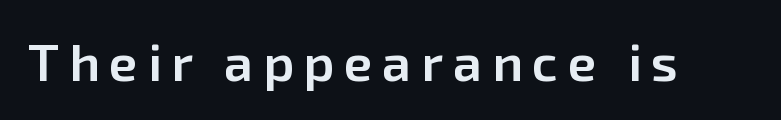
Q: Is the text bold? A: Semi-bold.
Q: Is the text italic (slanted)? A: No, it is upright.
Q: Is the typeface a serif or a sans-serif typeface? A: Sans-serif.
Q: Is the text underlined? A: No.
Q: Width (condensed, normal, or wide)? A: Normal.
Q: Stroke contrast? A: Low.
Q: x-height? A: Medium.
Q: Monospaced? A: No.
